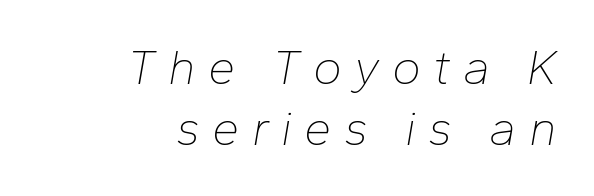
Is the block centered? No — it sits flush against the right margin. Any mark beneath the type? The region is blank. Yep, that's italic — everything's leaning. The font sits on the lighter half of the weight spectrum, regular included. The horizontal fit of the characters is loose and conspicuously gappy. Spacing verdict: proportional, widths tailored to each character.
